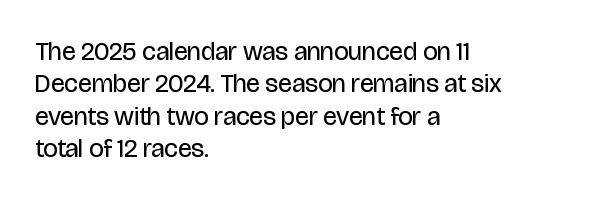
Q: Is the text bold? A: No.
Q: Is the text italic (slanted)? A: No, it is upright.
Q: Is the text underlined? A: No.
Q: How is the paragraph aligned? A: Left-aligned.
Q: Is the spacing between letters normal or unusually wide? A: Normal.
Q: Is the spacing between lines tight, normal or loose? A: Normal.
